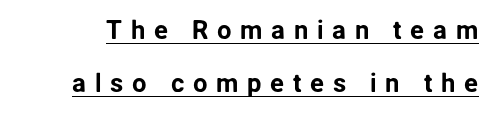
The image shows 26 px text type, upright; set loose line spacing (2.03x), unusually wide letter spacing (+0.33 em), underlined.
